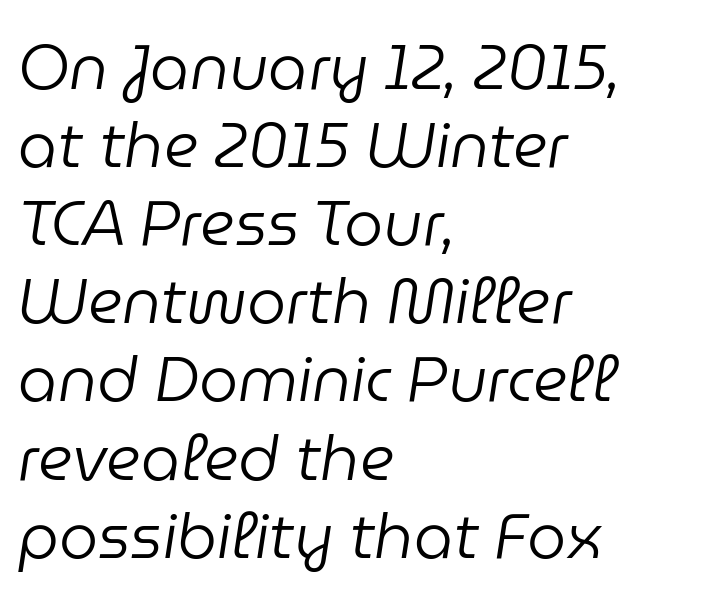
{"italic": "yes", "lean": "right", "slant_degrees": 9, "bold": "no", "weight": "regular", "width": "normal", "stroke_contrast": "low", "x_height": "medium", "monospaced": "no", "underline": "no", "align": "left", "line_spacing": "normal", "line_spacing_ratio": 1.26, "letter_spacing": "normal", "letter_spacing_em": 0.0, "glyph_px": 62}
